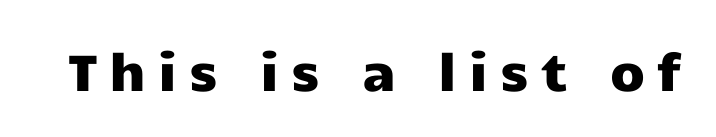
Tracking value appears strongly positive — letters spread wide. Grotesque or geometric, the face here clearly has no serifs. Posture: upright roman. Decoration check: the copy has no underline. Character widths vary here, with narrow letters taking less room than wide ones.
